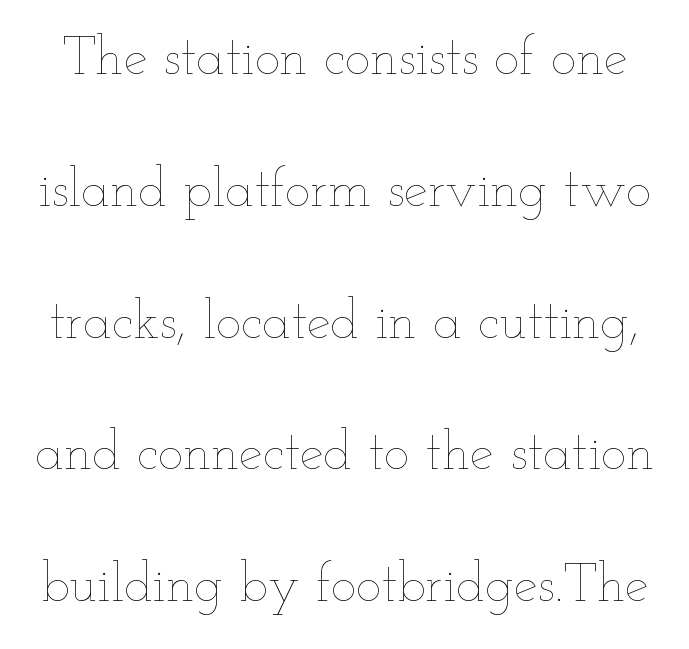
Italic: no, the glyphs are upright roman. Heaviness? Minimal to ordinary, like unemphasized prose. Students, observe: this is what heavily led, spacious text looks like. A bare baseline throughout the passage. You could call the tracking neutral — neither tight nor loose. Looks like regular typesetting: each glyph gets only the width it needs.
